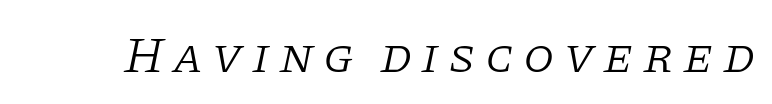
The image shows 50 px light serif type, italic (leaning right); set not underlined; low stroke contrast and a large x-height.
